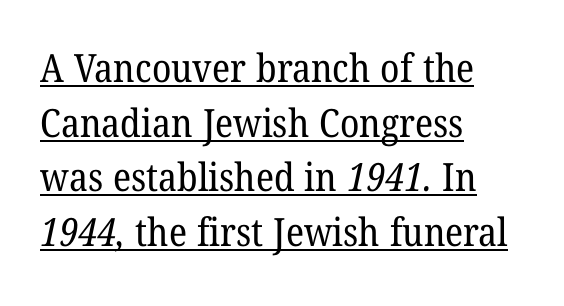
Spacing between characters is what you'd get straight out of the box. Whoever set this chose a conventional vertical rhythm. The letters look calm and open, with moderate or lighter stems. Here the designer chose a conventional face with non-uniform glyph widths.
